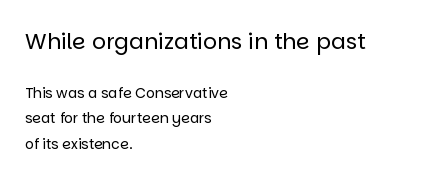
The image shows 22 px text type, upright; set left-aligned, line spacing 1.82x, normal letter spacing, not underlined; the first (top) block is 1.57x larger.
